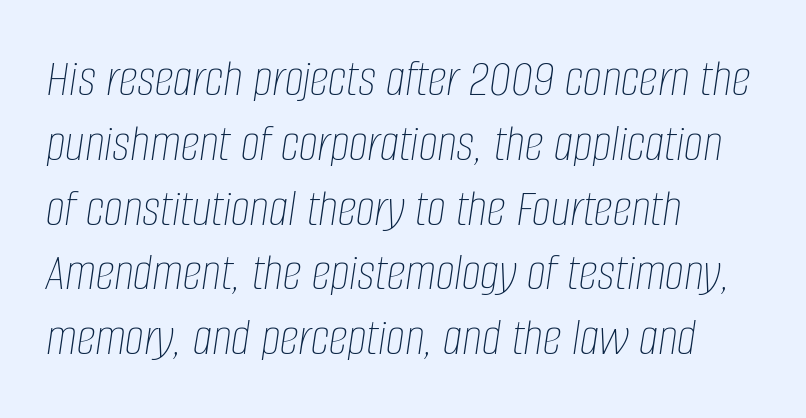
The baseline area is clear. Looking at the ascenders, they clearly lean. Summary of weight: not heavy and not bold. Left-aligned paragraph, ragged on the right.
